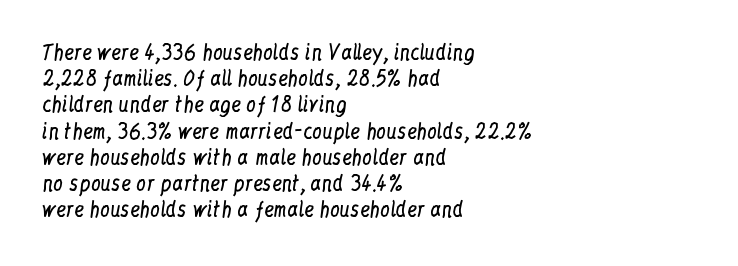
{"bold": "no", "underline": "no", "align": "left", "line_spacing": "normal", "line_spacing_ratio": 1.31, "letter_spacing": "normal", "letter_spacing_em": 0.0, "glyph_px": 20}
